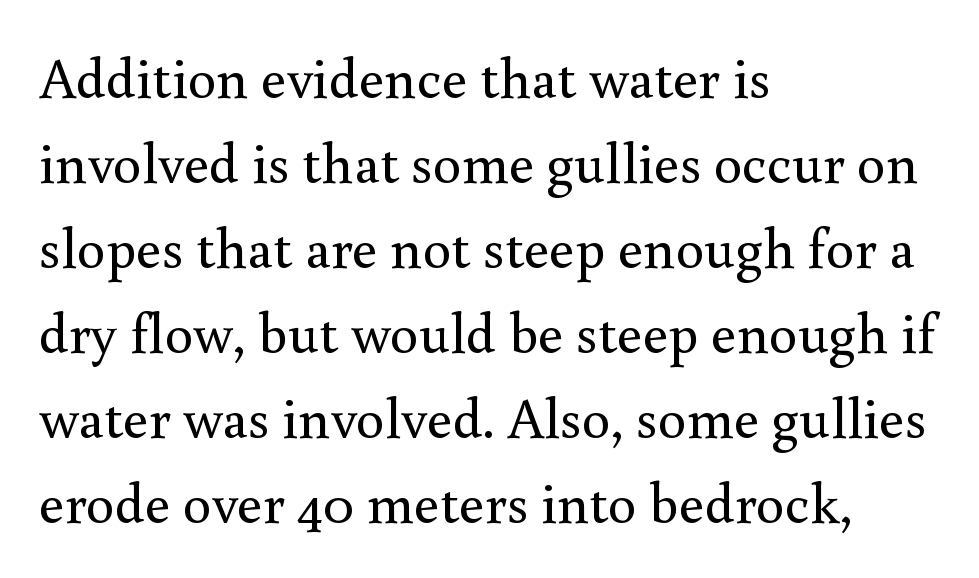
{"serif": "yes", "italic": "no", "bold": "no", "weight": "regular", "width": "normal", "x_height": "small", "monospaced": "no", "underline": "no", "align": "left", "line_spacing": "normal", "line_spacing_ratio": 1.49, "letter_spacing": "normal", "letter_spacing_em": 0.0, "glyph_px": 57}
